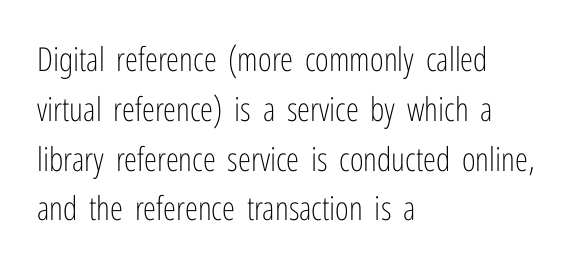
Q: Is the text bold? A: No.
Q: Is the text italic (slanted)? A: No, it is upright.
Q: Is the typeface a serif or a sans-serif typeface? A: Sans-serif.
Q: Is the text underlined? A: No.
Q: How is the paragraph aligned? A: Left-aligned.
Q: Is the spacing between letters normal or unusually wide? A: Normal.
Q: Is the spacing between lines tight, normal or loose? A: Normal.
Q: Width (condensed, normal, or wide)? A: Condensed.
Q: Stroke contrast? A: Low.
Q: x-height? A: Medium.
Q: Monospaced? A: No.
